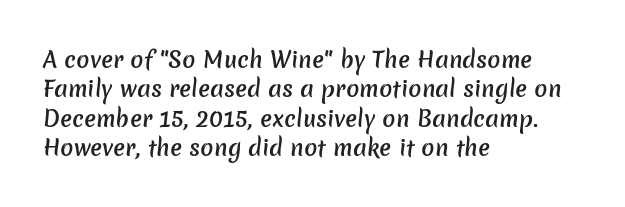
Q: Is the text bold? A: Semi-bold.
Q: Is the text underlined? A: No.
Q: How is the paragraph aligned? A: Left-aligned.
Q: Is the spacing between letters normal or unusually wide? A: Normal.
Q: Is the spacing between lines tight, normal or loose? A: Normal.
